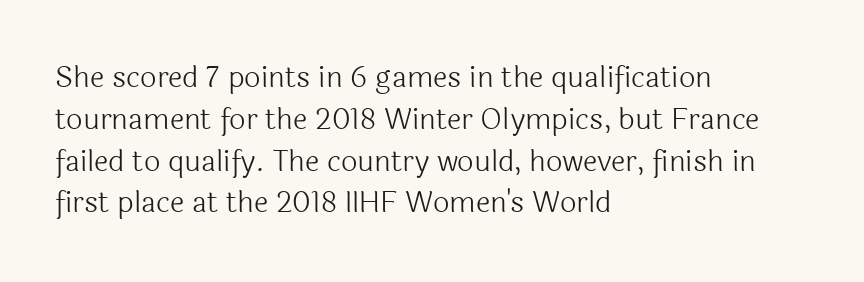
Q: Is the text bold? A: No.
Q: Is the text italic (slanted)? A: No, it is upright.
Q: Is the typeface a serif or a sans-serif typeface? A: Sans-serif.
Q: Is the text underlined? A: No.
Q: How is the paragraph aligned? A: Left-aligned.
Q: Is the spacing between letters normal or unusually wide? A: Normal.
Q: Is the spacing between lines tight, normal or loose? A: Normal.
Q: Width (condensed, normal, or wide)? A: Normal.
Q: x-height? A: Medium.
Q: Monospaced? A: No.
